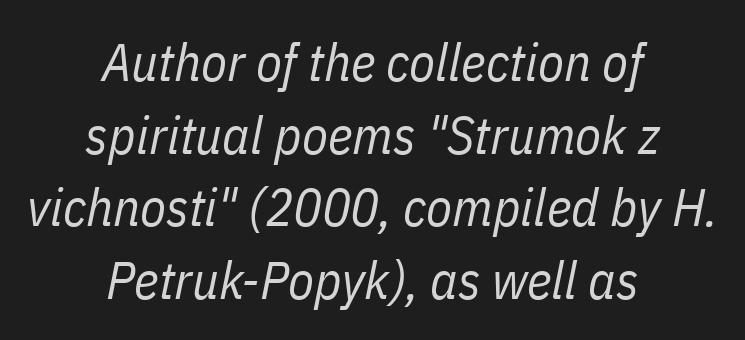
The image shows 53 px regular-weight, condensed type, italic (leaning right); set centered, normal line spacing (1.37x), normal letter spacing, not underlined; low stroke contrast and a medium x-height.
